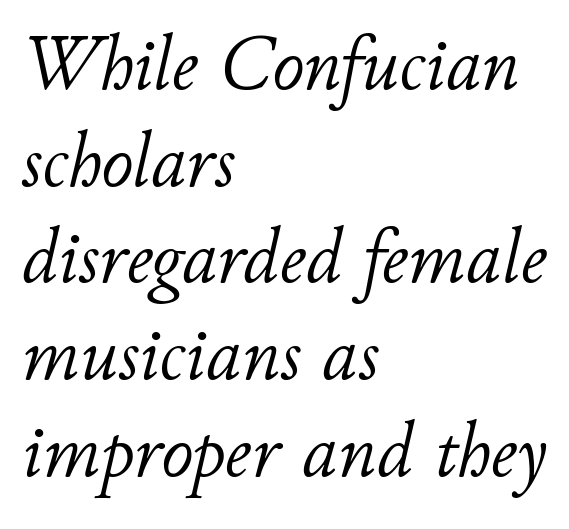
Q: Is the text bold? A: No.
Q: Is the text italic (slanted)? A: Yes, it leans right by about 11 degrees.
Q: Is the text underlined? A: No.
Q: How is the paragraph aligned? A: Left-aligned.
Q: Is the spacing between letters normal or unusually wide? A: Normal.
Q: Width (condensed, normal, or wide)? A: Normal.
Q: Stroke contrast? A: Low.
Q: x-height? A: Small.
Q: Monospaced? A: No.
